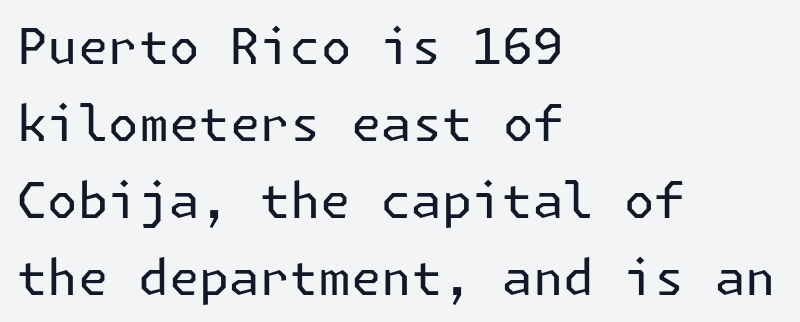
{"serif": "no", "italic": "no", "bold": "no", "weight": "regular", "width": "normal", "stroke_contrast": "low", "x_height": "medium", "underline": "no", "align": "left", "line_spacing": "normal", "line_spacing_ratio": 1.57, "letter_spacing": "normal", "letter_spacing_em": 0.0, "glyph_px": 49}
